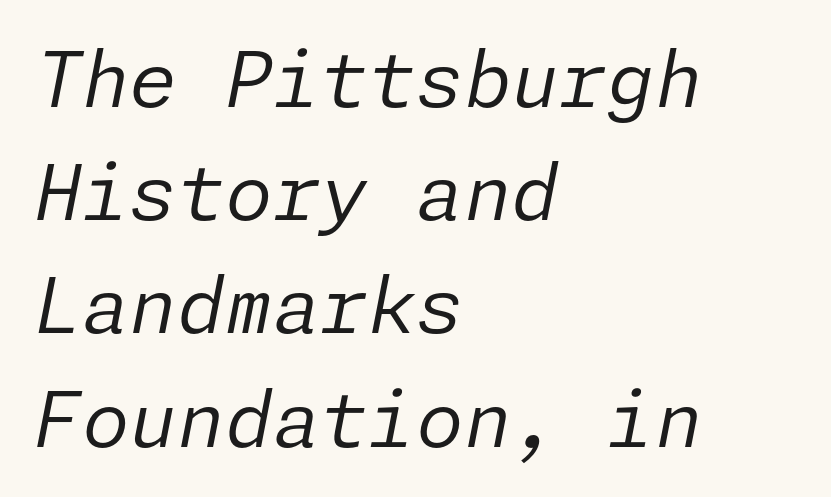
{"italic": "yes", "lean": "right", "slant_degrees": 11, "bold": "no", "weight": "regular", "width": "normal", "stroke_contrast": "low", "x_height": "medium", "underline": "no", "align": "left", "line_spacing": "normal", "line_spacing_ratio": 1.47, "letter_spacing": "normal", "letter_spacing_em": 0.0, "glyph_px": 77}
